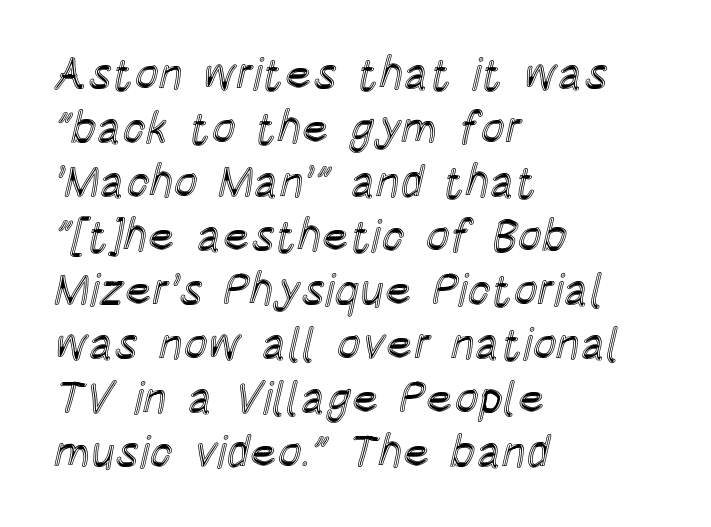
Q: Is the text italic (slanted)? A: Yes.
Q: Is the text underlined? A: No.
Q: How is the paragraph aligned? A: Left-aligned.
Q: Is the spacing between letters normal or unusually wide? A: Normal.
Q: Width (condensed, normal, or wide)? A: Condensed.
Q: x-height? A: Large.
Q: Monospaced? A: No.
